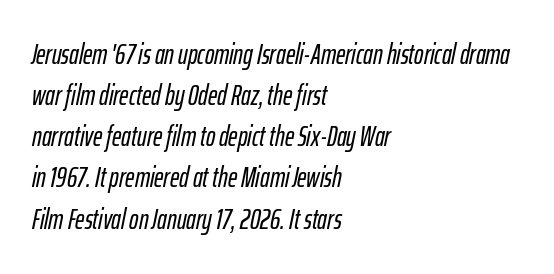
Leftover space on each line is placed entirely after the last word. This rendering leaves character spacing at its baseline value. The designer left line spacing at the default. Looks like regular typesetting: each glyph gets only the width it needs.
